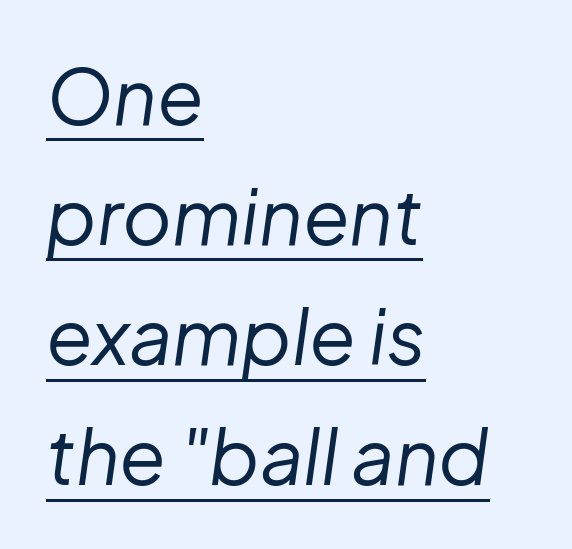
{"italic": "yes", "lean": "right", "slant_degrees": 8, "bold": "no", "weight": "regular", "width": "normal", "stroke_contrast": "low", "x_height": "medium", "monospaced": "no", "underline": "yes", "align": "left", "line_spacing": "normal", "line_spacing_ratio": 1.58, "letter_spacing": "normal", "letter_spacing_em": 0.0, "glyph_px": 76}
